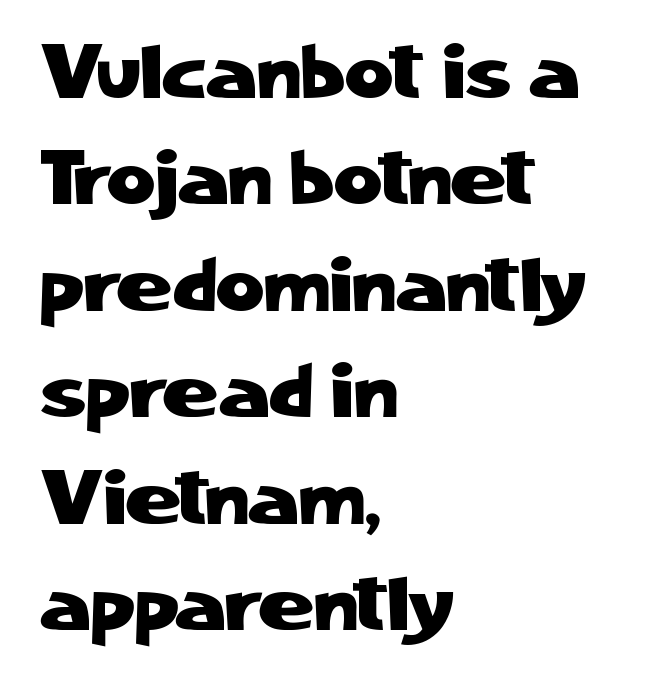
{"serif": "no", "italic": "no", "width": "normal", "stroke_contrast": "low", "x_height": "medium", "monospaced": "no", "underline": "no", "align": "left", "line_spacing": "normal", "line_spacing_ratio": 1.42, "letter_spacing": "normal", "letter_spacing_em": 0.0, "glyph_px": 75}
